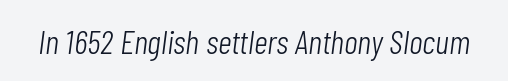
Is this a fixed-width face? No — the glyphs have proportional, varying widths. Is the type slanted? Yes — the strokes lean at a clear angle. The typeface has the unassuming heft of standard copy or less. Anything drawn beneath the words? Only blank space. The face used here is rendered with its standard letterfit.
